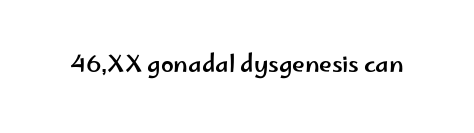
Each word holds together tightly as a unit, with standard inter-letter gaps. Posture: upright roman. The specimen omits any rule beneath the text block's lines.
